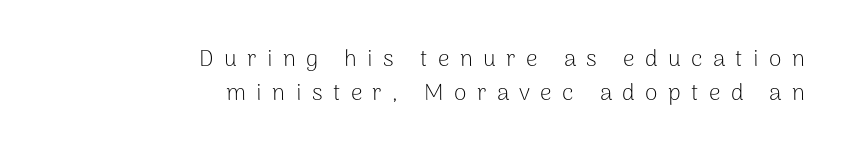
Q: Is the text bold? A: No.
Q: Is the text italic (slanted)? A: No, it is upright.
Q: Is the text underlined? A: No.
Q: How is the paragraph aligned? A: Right-aligned.
Q: Is the spacing between letters normal or unusually wide? A: Unusually wide.
Q: Is the spacing between lines tight, normal or loose? A: Normal.
